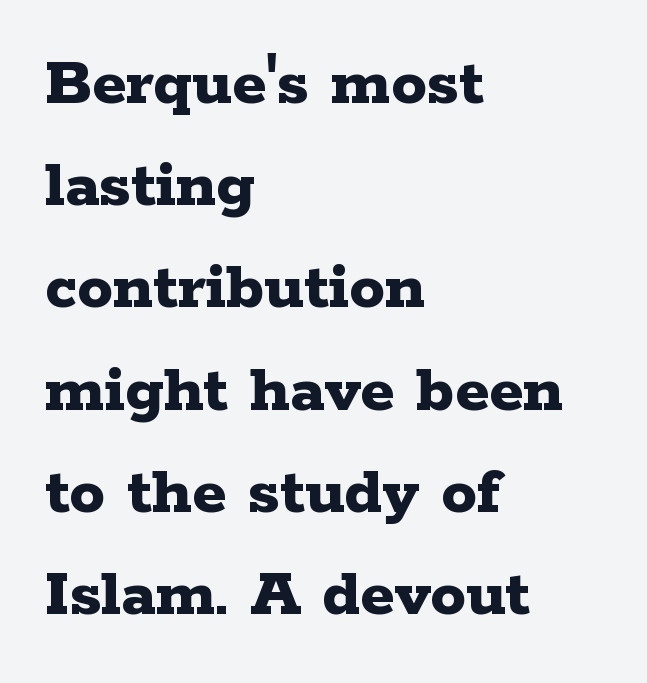
The image shows 71 px bold, wide serif type, upright; set left-aligned, normal line spacing (1.44x), normal letter spacing, not underlined; low stroke contrast and a medium x-height.
